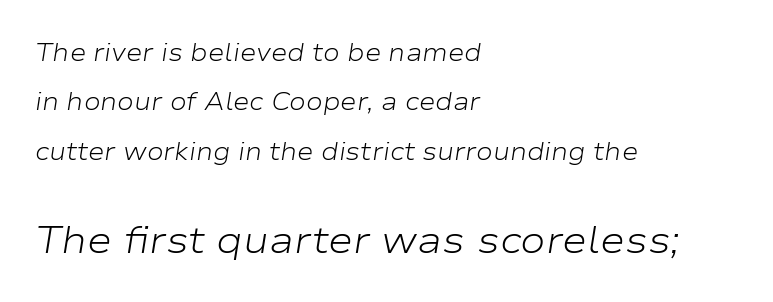
{"italic": "yes", "lean": "right", "slant_degrees": 9, "bold": "no", "weight": "light", "width": "wide", "stroke_contrast": "low", "x_height": "medium", "monospaced": "no", "underline": "no", "align": "left", "line_spacing": "loose", "line_spacing_ratio": 1.98, "letter_spacing": "normal", "letter_spacing_em": 0.0, "larger_block": "second", "size_ratio": 1.52, "glyph_px": 38}
